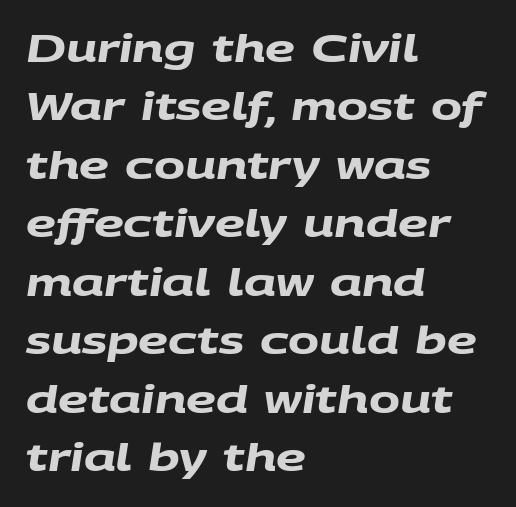
Does extra space separate the letters? No, they use regular spacing. The face used here is proportionally spaced, like ordinary book or web type. What weight is shown? A full bold with thick strokes. Horizontally, the lines are justified to the leading edge only.
